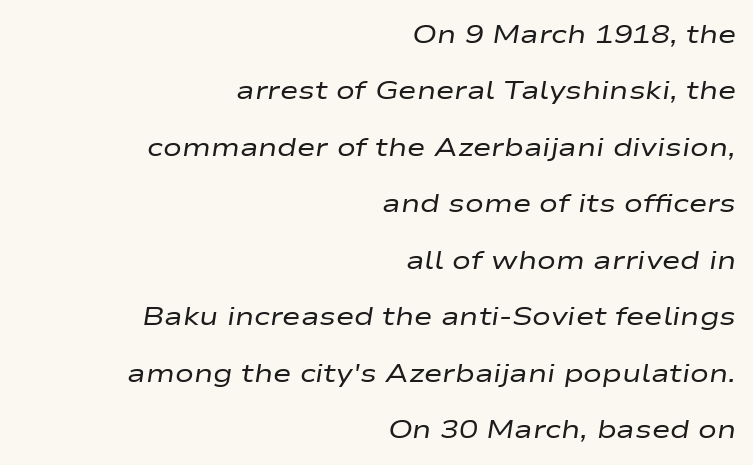
No heavy texture on the line: the type isn't bold. There's an unmistakable incline to the writing here. Reading down the column, the eye jumps a long way to each next line. These lines keep a tight, regular rhythm from letter to letter. Notice how the passage keeps a crisp vertical edge on the right only. Lines of text with bare space underneath.
